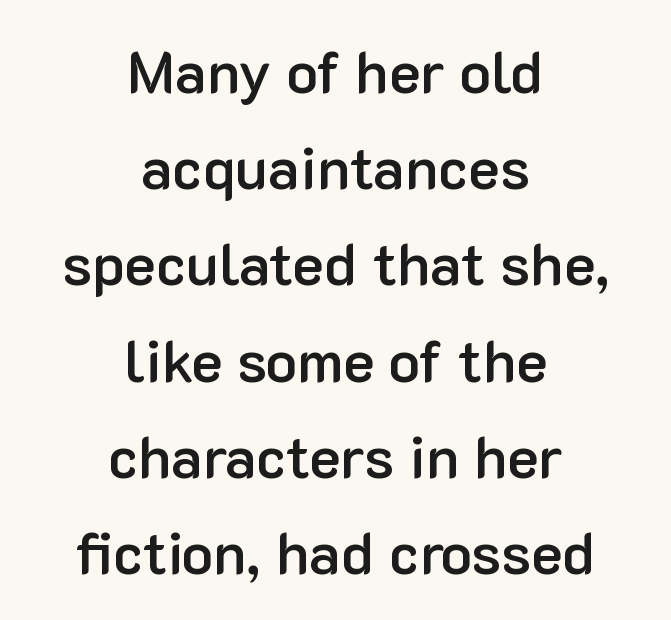
Q: Is the text bold? A: Semi-bold.
Q: Is the text italic (slanted)? A: No, it is upright.
Q: Is the typeface a serif or a sans-serif typeface? A: Sans-serif.
Q: Is the text underlined? A: No.
Q: How is the paragraph aligned? A: Centered.
Q: Is the spacing between letters normal or unusually wide? A: Normal.
Q: Is the spacing between lines tight, normal or loose? A: Normal.
Q: Width (condensed, normal, or wide)? A: Normal.
Q: Stroke contrast? A: Low.
Q: x-height? A: Medium.
Q: Monospaced? A: No.
